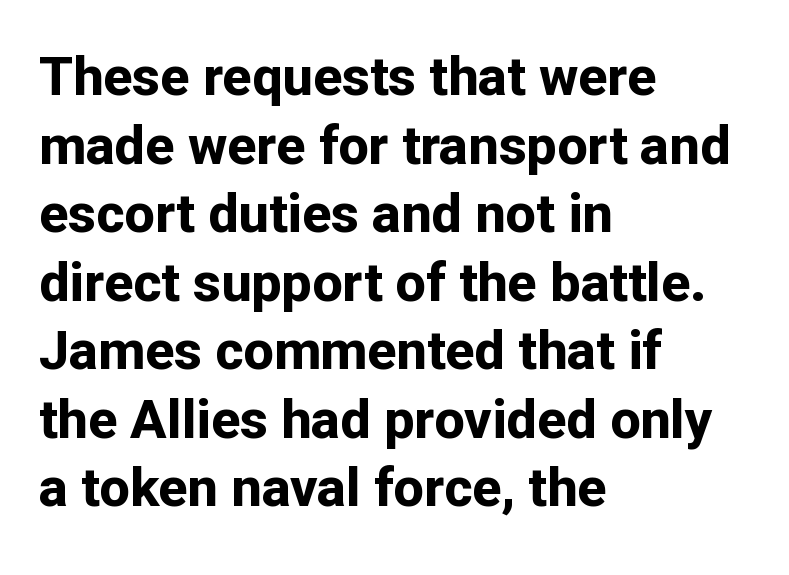
Q: Is the text bold? A: Yes.
Q: Is the text italic (slanted)? A: No, it is upright.
Q: Is the typeface a serif or a sans-serif typeface? A: Sans-serif.
Q: Is the text underlined? A: No.
Q: How is the paragraph aligned? A: Left-aligned.
Q: Is the spacing between letters normal or unusually wide? A: Normal.
Q: Is the spacing between lines tight, normal or loose? A: Normal.
Q: Width (condensed, normal, or wide)? A: Normal.
Q: Stroke contrast? A: Low.
Q: x-height? A: Medium.
Q: Monospaced? A: No.
